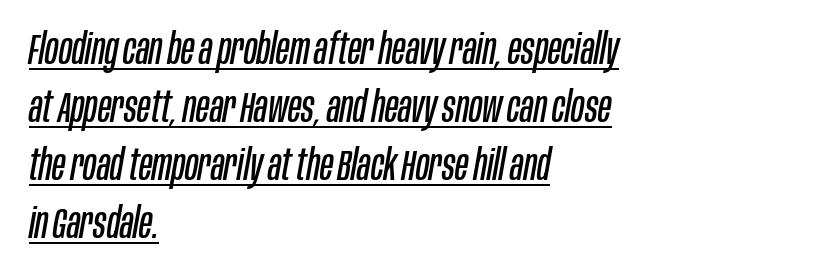
The image shows 43 px regular-weight, condensed type, italic (leaning right); set left-aligned, normal line spacing (1.35x), normal letter spacing, underlined; low stroke contrast and a large x-height.
